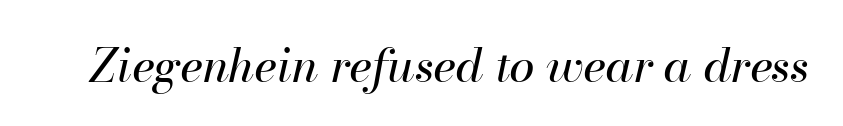
Q: Is the text bold? A: No.
Q: Is the text italic (slanted)? A: Yes, it leans right by about 13 degrees.
Q: Is the text underlined? A: No.
Q: Is the spacing between letters normal or unusually wide? A: Normal.
Q: Width (condensed, normal, or wide)? A: Normal.
Q: Stroke contrast? A: High.
Q: x-height? A: Small.
Q: Monospaced? A: No.
